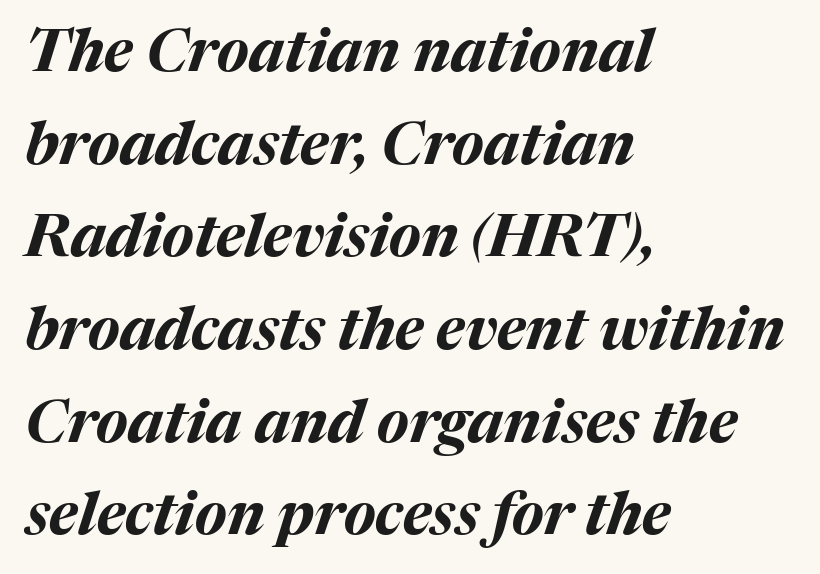
{"italic": "yes", "lean": "right", "slant_degrees": 17, "bold": "yes", "weight": "bold", "width": "normal", "stroke_contrast": "medium", "x_height": "medium", "monospaced": "no", "underline": "no", "align": "left", "line_spacing": "normal", "line_spacing_ratio": 1.57, "letter_spacing": "normal", "letter_spacing_em": 0.0, "glyph_px": 59}
